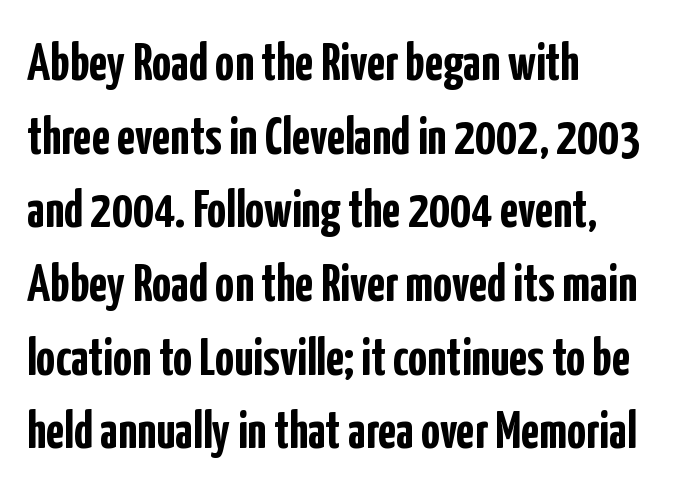
The image shows 53 px semibold, condensed sans-serif type, upright; set left-aligned, normal line spacing (1.39x), normal letter spacing, not underlined; low stroke contrast and a medium x-height.
